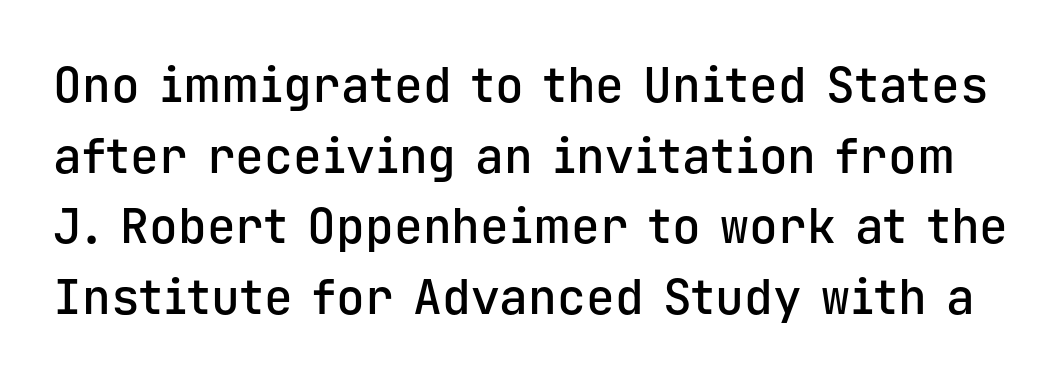
Anything drawn beneath the words? Only blank space. What kind of face is this? One without serifs — a sans. Designer's note — italics off, roman on. On the weight axis this lands at semibold, roughly 600.
